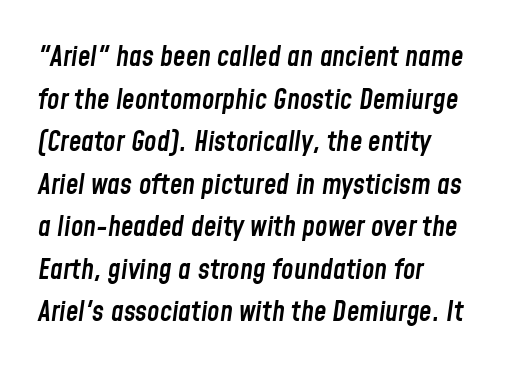
The image shows 28 px semibold, condensed type, italic (leaning right); set left-aligned, normal line spacing (1.52x), normal letter spacing, not underlined; low stroke contrast and a medium x-height.
